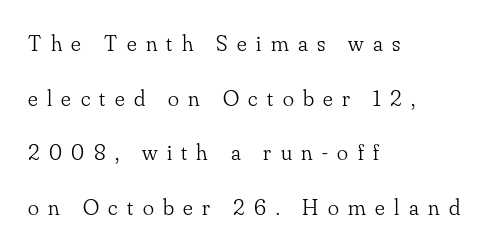
{"italic": "no", "bold": "no", "underline": "no", "align": "left", "line_spacing": "loose", "line_spacing_ratio": 2.38, "letter_spacing": "wide", "letter_spacing_em": 0.41, "glyph_px": 23}
